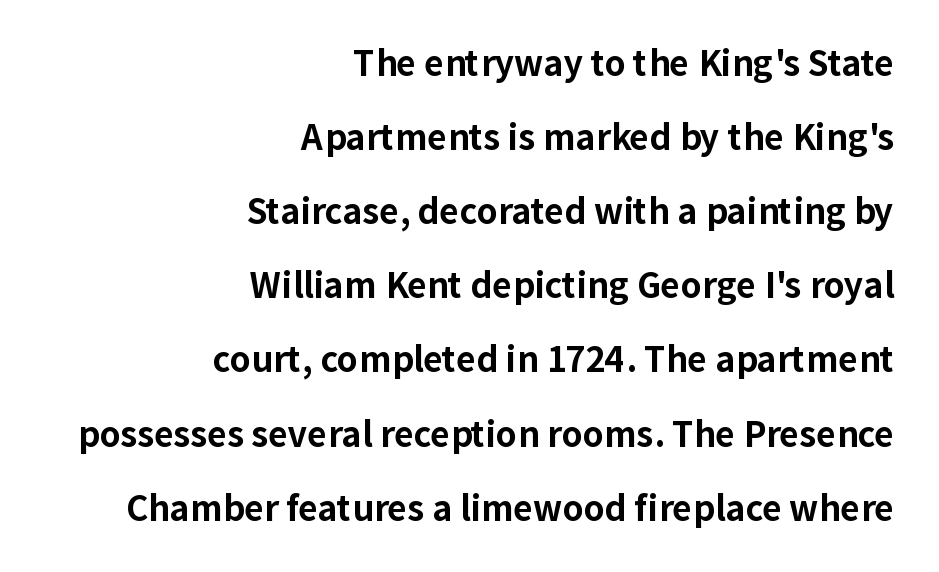
{"serif": "no", "italic": "no", "bold": "yes", "weight": "bold", "width": "normal", "stroke_contrast": "low", "x_height": "medium", "monospaced": "no", "underline": "no", "align": "right", "line_spacing": "loose", "line_spacing_ratio": 2.18, "letter_spacing": "normal", "letter_spacing_em": 0.0, "glyph_px": 34}
